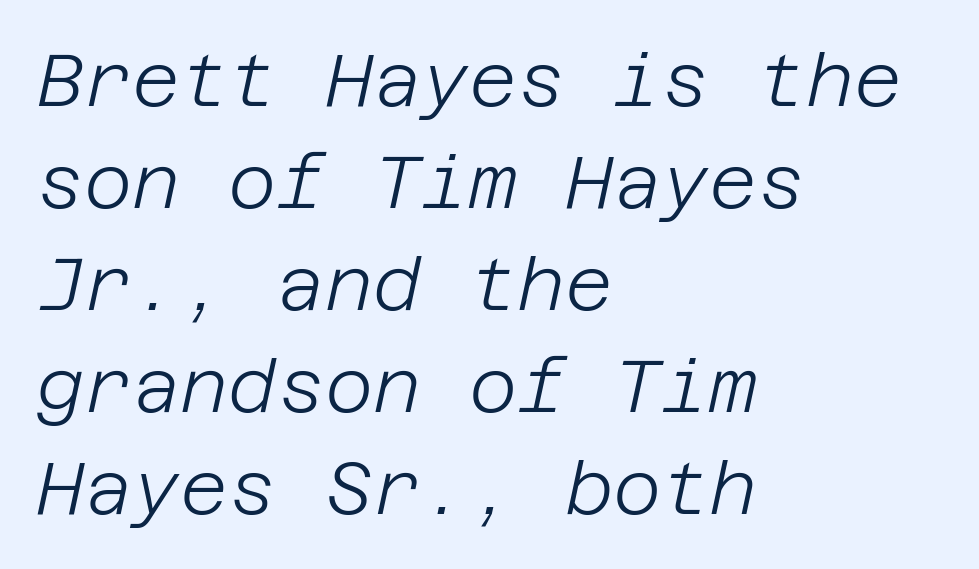
{"italic": "yes", "lean": "right", "slant_degrees": 12, "bold": "no", "weight": "light", "width": "normal", "stroke_contrast": "low", "x_height": "large", "underline": "no", "align": "left", "line_spacing": "normal", "line_spacing_ratio": 1.38, "letter_spacing": "normal", "letter_spacing_em": 0.0, "glyph_px": 74}
